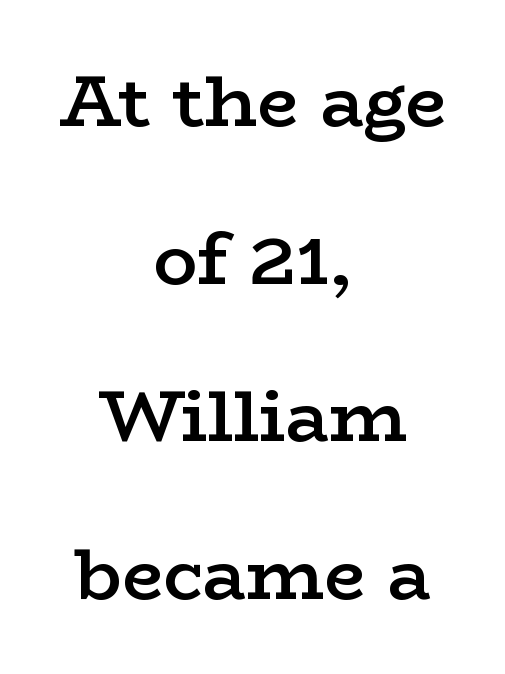
This sample uses plain, unmodified letter spacing. A typesetter would call this leading open, well beyond the default. It's the straight-up-and-down kind of type. Are there feet on the stems? There are — it's a serif. Think of a printed novel: that variable character pitch is what you see here.
